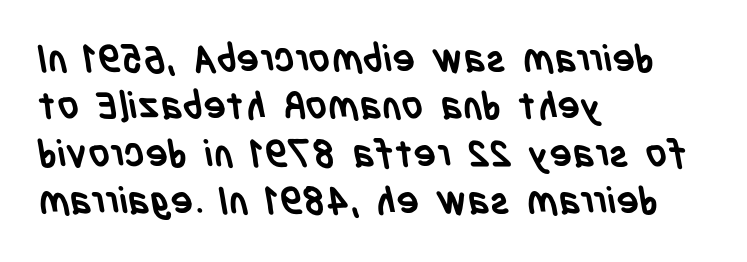
{"serif": "no", "bold": "yes", "weight": "semibold", "width": "condensed", "stroke_contrast": "low", "x_height": "large", "monospaced": "no", "underline": "no", "align": "left", "line_spacing": "normal", "line_spacing_ratio": 1.25, "letter_spacing": "normal", "letter_spacing_em": 0.0, "glyph_px": 38}
